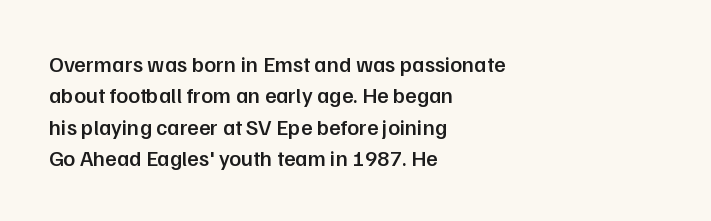
Q: Is the text bold? A: Semi-bold.
Q: Is the text italic (slanted)? A: No, it is upright.
Q: Is the text underlined? A: No.
Q: How is the paragraph aligned? A: Left-aligned.
Q: Is the spacing between letters normal or unusually wide? A: Normal.
Q: Is the spacing between lines tight, normal or loose? A: Normal.
